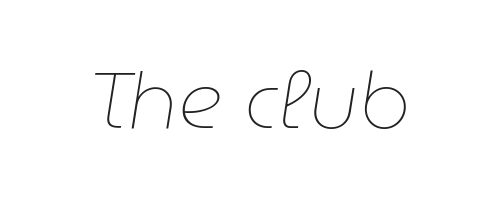
{"italic": "yes", "lean": "right", "slant_degrees": 9, "bold": "no", "weight": "thin", "width": "normal", "stroke_contrast": "low", "x_height": "medium", "monospaced": "no", "underline": "no", "letter_spacing": "normal", "letter_spacing_em": 0.0, "glyph_px": 79}
